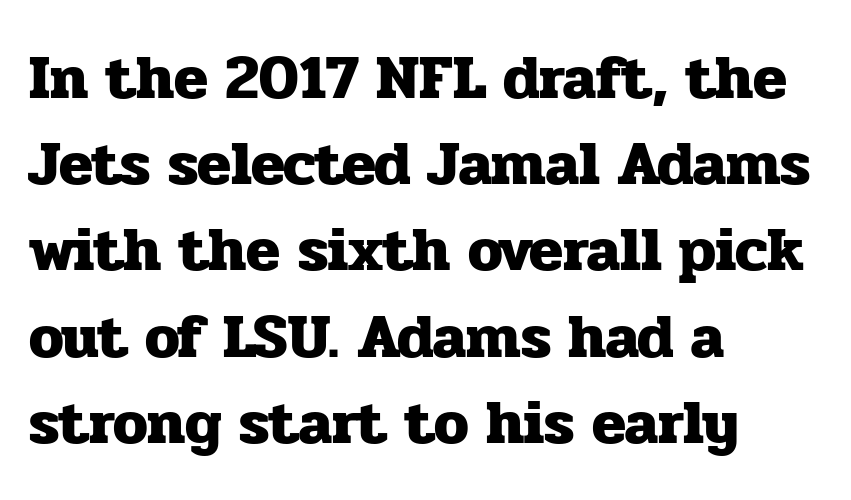
A clean baseline with only descenders dipping below it. The letters are bold, with thick, heavy strokes. Normally led — the rows are evenly, conventionally spaced. Type style note: has serifs. Spacing between characters is what you'd get straight out of the box. These lines were composed using upright roman letters.
